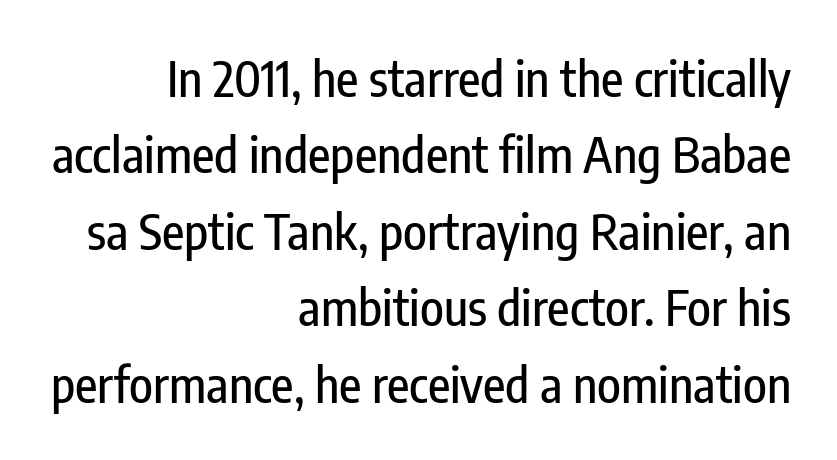
The image shows 49 px condensed sans-serif type, upright; set right-aligned, normal line spacing (1.56x), normal letter spacing, not underlined; low stroke contrast and a medium x-height.
